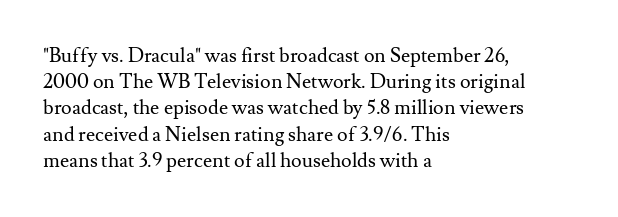
The image shows 20 px text type, upright; set left-aligned, normal line spacing (1.31x), normal letter spacing, not underlined.
